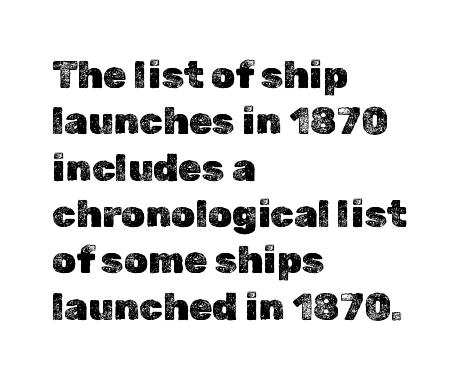
{"italic": "no", "width": "normal", "x_height": "medium", "monospaced": "no", "underline": "no", "align": "left", "line_spacing_ratio": 1.22, "letter_spacing": "normal", "letter_spacing_em": 0.0, "glyph_px": 38}
